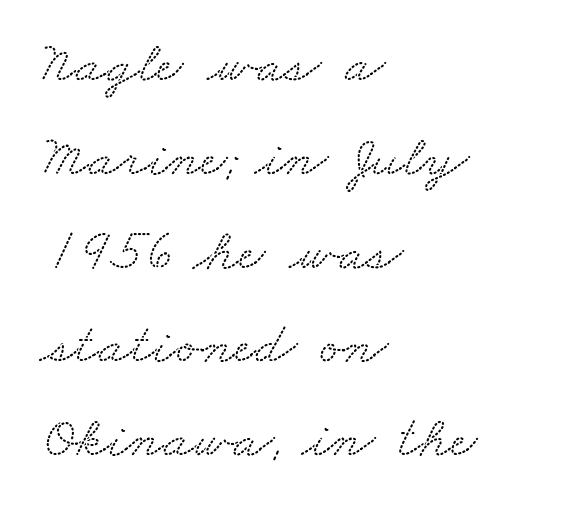
{"width": "wide", "stroke_contrast": "low", "x_height": "small", "monospaced": "no", "underline": "no", "align": "left", "line_spacing": "normal", "line_spacing_ratio": 1.59, "letter_spacing": "normal", "letter_spacing_em": 0.0, "glyph_px": 59}
